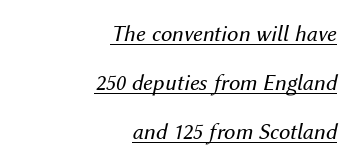
Q: Is the text bold? A: No.
Q: Is the text italic (slanted)? A: Yes, it leans right by about 12 degrees.
Q: Is the text underlined? A: Yes.
Q: How is the paragraph aligned? A: Right-aligned.
Q: Is the spacing between letters normal or unusually wide? A: Normal.
Q: Is the spacing between lines tight, normal or loose? A: Loose.
